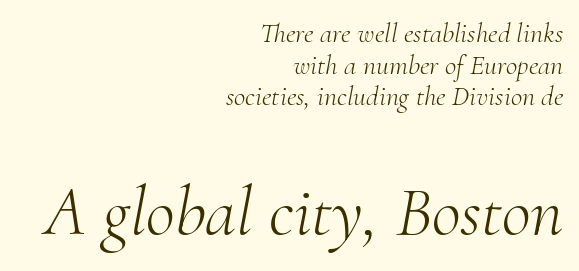
Q: Is the text bold? A: No.
Q: Is the text italic (slanted)? A: Yes, it leans right by about 10 degrees.
Q: Is the typeface a serif or a sans-serif typeface? A: Serif.
Q: Is the text underlined? A: No.
Q: How is the paragraph aligned? A: Right-aligned.
Q: Is the spacing between letters normal or unusually wide? A: Normal.
Q: Is the spacing between lines tight, normal or loose? A: Tight.
Q: Which block of text is set in a larger size, the first (top) or the second (bottom)? A: The second (bottom) one.
Q: Width (condensed, normal, or wide)? A: Normal.
Q: Stroke contrast? A: Medium.
Q: x-height? A: Small.
Q: Monospaced? A: No.
